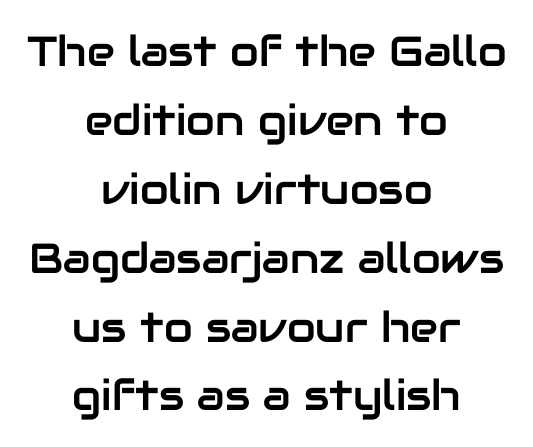
Upright lettering throughout. You could not count columns in this text — the font is proportionally spaced. A centered setting, common on invitations and titles, is used for this passage. This sample keeps an unexceptional amount of space between lines. The tracking reads as untouched default to a designer's eye.
